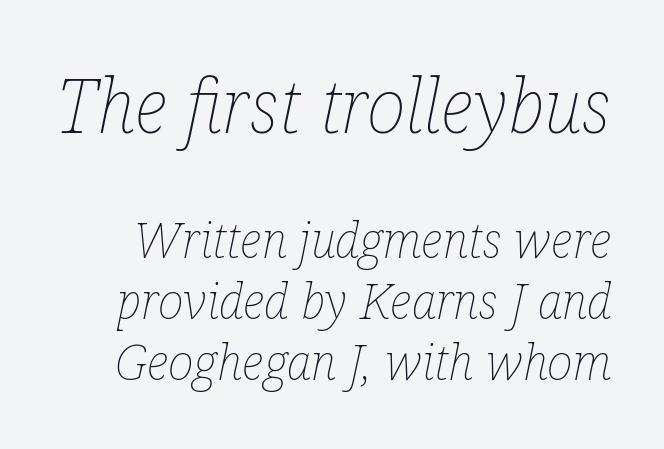
{"italic": "yes", "lean": "right", "slant_degrees": 12, "bold": "no", "weight": "thin", "width": "condensed", "stroke_contrast": "low", "x_height": "medium", "monospaced": "no", "underline": "no", "line_spacing": "normal", "line_spacing_ratio": 1.25, "letter_spacing": "normal", "letter_spacing_em": 0.0, "larger_block": "first", "size_ratio": 1.51, "glyph_px": 74}
